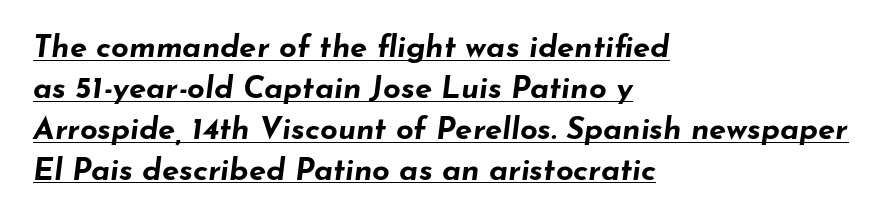
{"italic": "yes", "lean": "right", "slant_degrees": 7, "bold": "yes", "weight": "bold", "width": "wide", "stroke_contrast": "low", "x_height": "small", "monospaced": "no", "underline": "yes", "align": "left", "line_spacing": "normal", "line_spacing_ratio": 1.32, "letter_spacing": "normal", "letter_spacing_em": 0.0, "glyph_px": 31}
